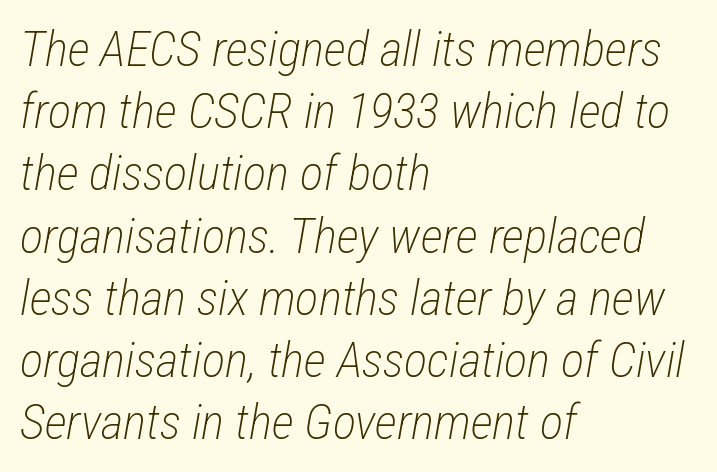
Q: Is the text bold? A: No.
Q: Is the text italic (slanted)? A: Yes, it leans right by about 12 degrees.
Q: Is the text underlined? A: No.
Q: How is the paragraph aligned? A: Left-aligned.
Q: Is the spacing between letters normal or unusually wide? A: Normal.
Q: Is the spacing between lines tight, normal or loose? A: Normal.
Q: Width (condensed, normal, or wide)? A: Condensed.
Q: Stroke contrast? A: Low.
Q: x-height? A: Medium.
Q: Monospaced? A: No.
